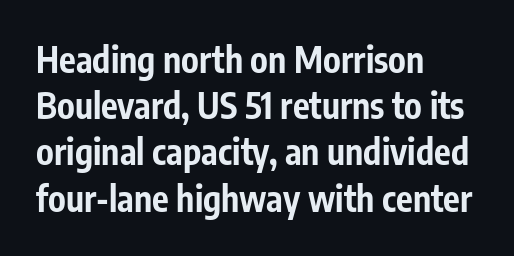
The image shows 35 px bold, condensed sans-serif type, upright; set left-aligned, normal line spacing (1.32x), normal letter spacing, not underlined; low stroke contrast and a medium x-height.
